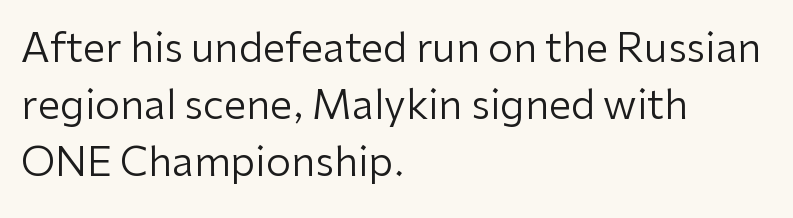
The foot of each line stays bare and open. What kind of face is this? One without serifs — a sans. Is there much room between lines? A standard amount, neither cramped nor airy. Character widths vary here, with narrow letters taking less room than wide ones. The typesetter chose a ragged-right arrangement here. Standard letterfit; no display-style spreading of the glyphs.
